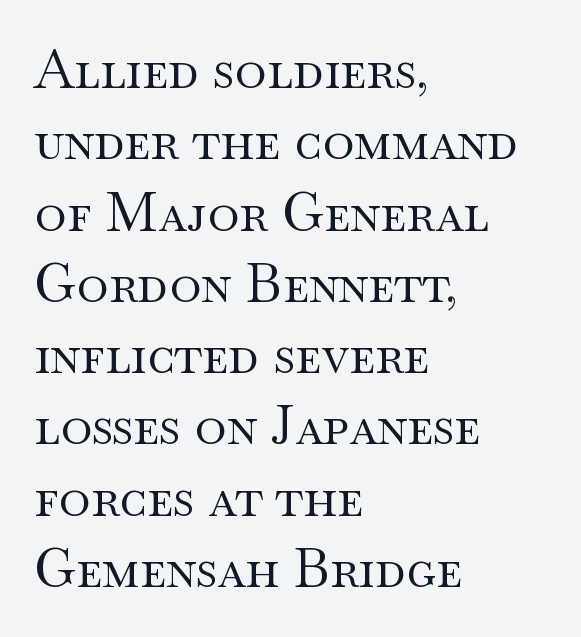
{"serif": "yes", "italic": "no", "bold": "no", "weight": "regular", "width": "wide", "stroke_contrast": "medium", "x_height": "small", "monospaced": "no", "underline": "no", "align": "left", "line_spacing": "normal", "line_spacing_ratio": 1.32, "letter_spacing": "normal", "letter_spacing_em": 0.0, "glyph_px": 54}
